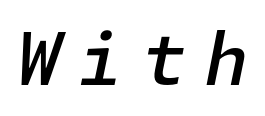
The image shows 72 px semibold type, italic (leaning right); set unusually wide letter spacing (+0.25 em), not underlined; low stroke contrast and a medium x-height.
